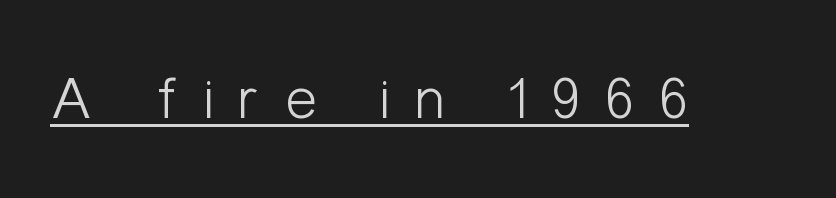
These lines are composed in type without serifs. If you drew a line through each stem, it would be perfectly vertical. What stands out about the letter spacing? Its width — letters are far apart. The typeface has the unassuming heft of standard copy or less.
